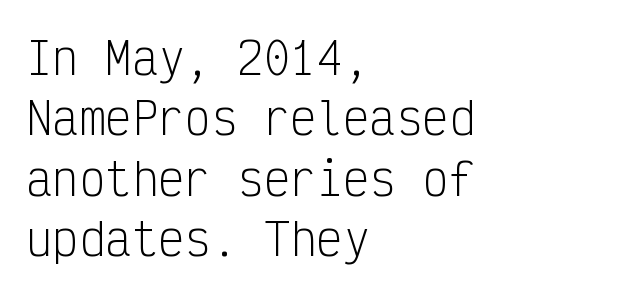
Posture: upright roman. You could call the tracking neutral — neither tight nor loose. Nothing sits at the stroke ends, so this counts as sans-serif. The face used here is monospaced, like something from a code editor.
